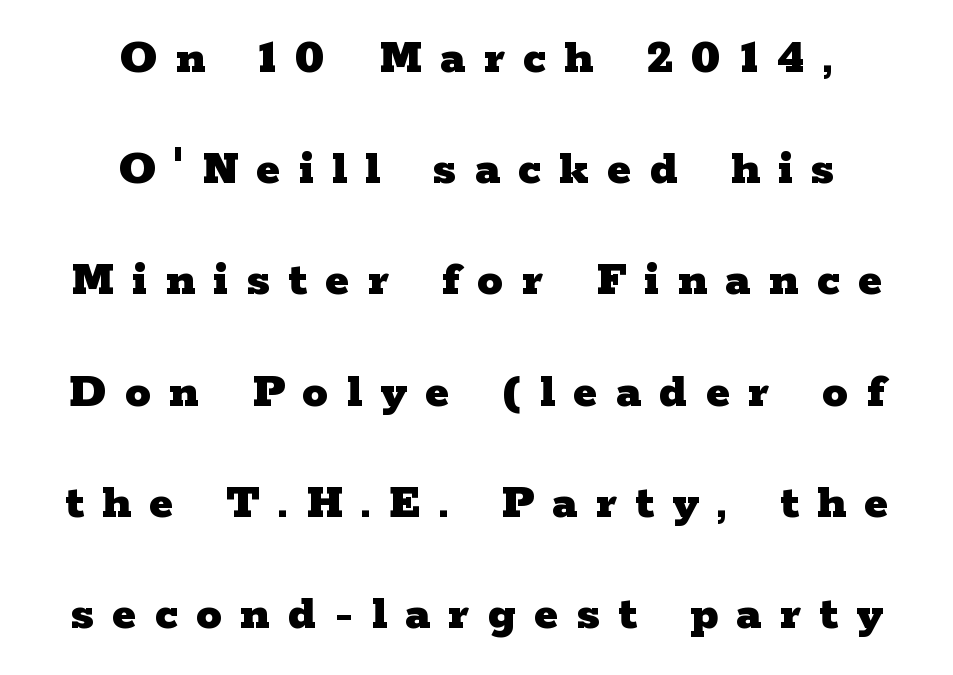
{"serif": "yes", "italic": "no", "bold": "yes", "weight": "heavy", "width": "wide", "stroke_contrast": "low", "x_height": "medium", "monospaced": "no", "underline": "no", "align": "center", "line_spacing": "loose", "line_spacing_ratio": 2.18, "letter_spacing": "wide", "letter_spacing_em": 0.36, "glyph_px": 51}
